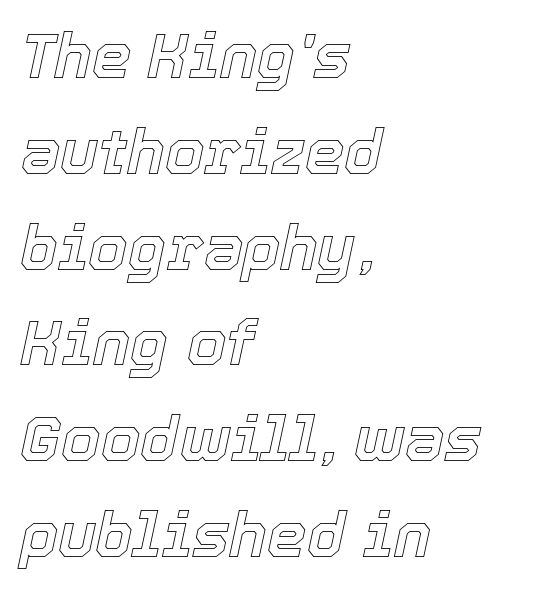
{"italic": "yes", "lean": "right", "slant_degrees": 12, "width": "normal", "x_height": "medium", "monospaced": "no", "underline": "no", "align": "left", "line_spacing": "normal", "line_spacing_ratio": 1.52, "letter_spacing": "normal", "letter_spacing_em": 0.0, "glyph_px": 63}
